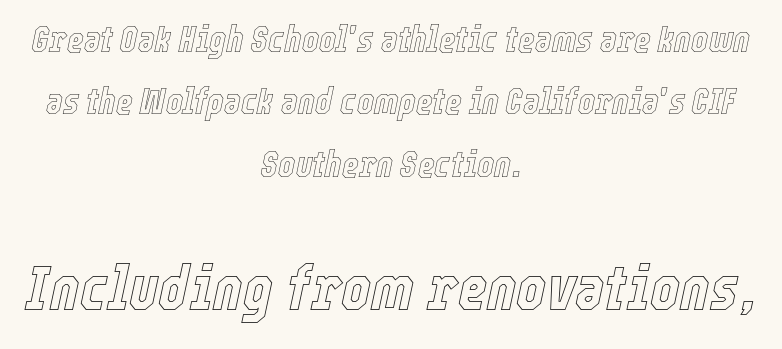
The image shows 63 px condensed type, italic (leaning right); set centered, line spacing 1.73x, normal letter spacing, not underlined; the second (bottom) block is 1.75x larger; a medium x-height.
